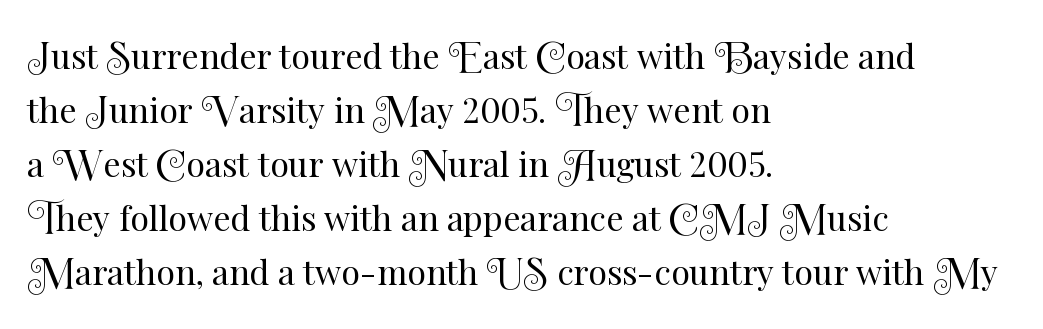
The image shows 34 px regular-weight type, upright; set left-aligned, normal line spacing (1.59x), normal letter spacing, not underlined; medium stroke contrast and a small x-height.
